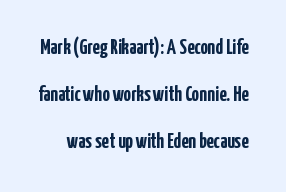
Q: Is the text bold? A: Yes.
Q: Is the text italic (slanted)? A: No, it is upright.
Q: Is the text underlined? A: No.
Q: Is the spacing between letters normal or unusually wide? A: Normal.
Q: Is the spacing between lines tight, normal or loose? A: Loose.
